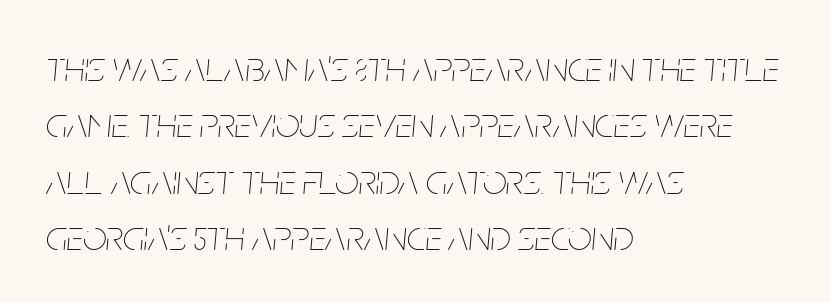
The image shows 42 px thin, condensed type, italic (leaning right); set left-aligned, normal line spacing (1.34x), normal letter spacing, not underlined; low stroke contrast and a large x-height.
